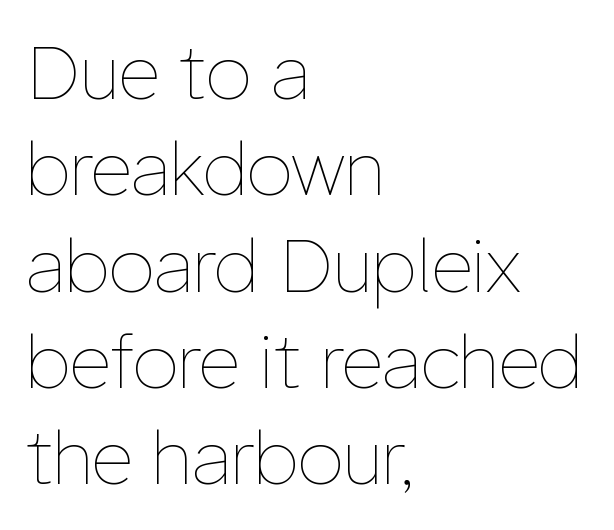
Q: Is the text bold? A: No.
Q: Is the text italic (slanted)? A: No, it is upright.
Q: Is the text underlined? A: No.
Q: How is the paragraph aligned? A: Left-aligned.
Q: Is the spacing between letters normal or unusually wide? A: Normal.
Q: Is the spacing between lines tight, normal or loose? A: Normal.
Q: Width (condensed, normal, or wide)? A: Normal.
Q: Stroke contrast? A: Low.
Q: x-height? A: Medium.
Q: Monospaced? A: No.
